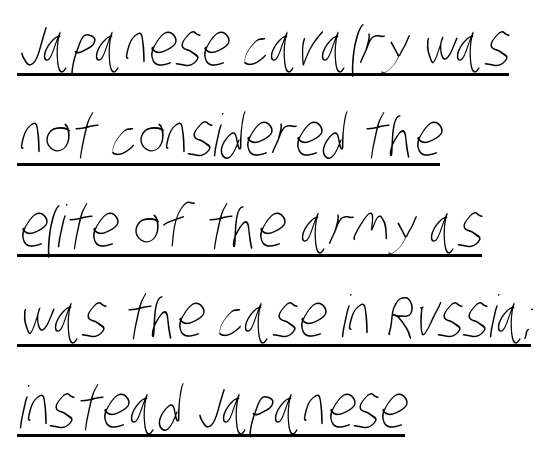
Q: Is the text bold? A: No.
Q: Is the text underlined? A: Yes.
Q: How is the paragraph aligned? A: Left-aligned.
Q: Is the spacing between letters normal or unusually wide? A: Normal.
Q: Is the spacing between lines tight, normal or loose? A: Normal.
Q: Width (condensed, normal, or wide)? A: Condensed.
Q: Stroke contrast? A: Low.
Q: x-height? A: Large.
Q: Monospaced? A: No.
